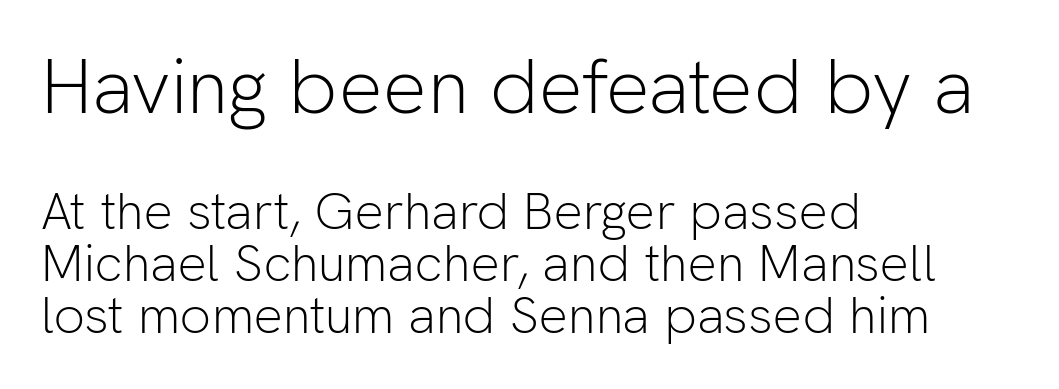
Q: Is the text bold? A: No.
Q: Is the text italic (slanted)? A: No, it is upright.
Q: Is the typeface a serif or a sans-serif typeface? A: Sans-serif.
Q: Is the text underlined? A: No.
Q: How is the paragraph aligned? A: Left-aligned.
Q: Is the spacing between letters normal or unusually wide? A: Normal.
Q: Is the spacing between lines tight, normal or loose? A: Tight.
Q: Which block of text is set in a larger size, the first (top) or the second (bottom)? A: The first (top) one.
Q: Width (condensed, normal, or wide)? A: Normal.
Q: Stroke contrast? A: Low.
Q: x-height? A: Medium.
Q: Monospaced? A: No.
